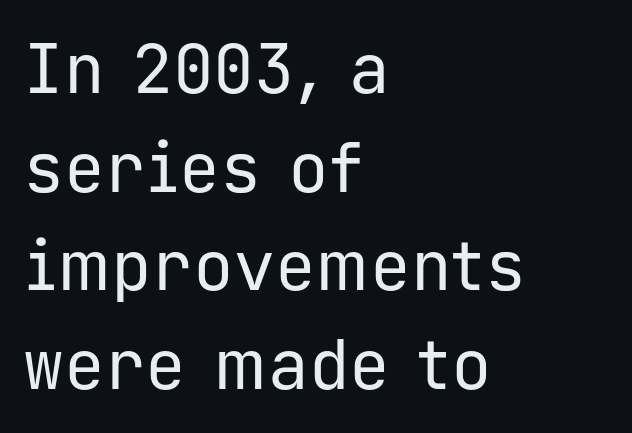
The image shows 68 px regular-weight sans-serif type, upright, monospaced; set left-aligned, normal line spacing (1.45x), normal letter spacing, not underlined; low stroke contrast and a medium x-height.
